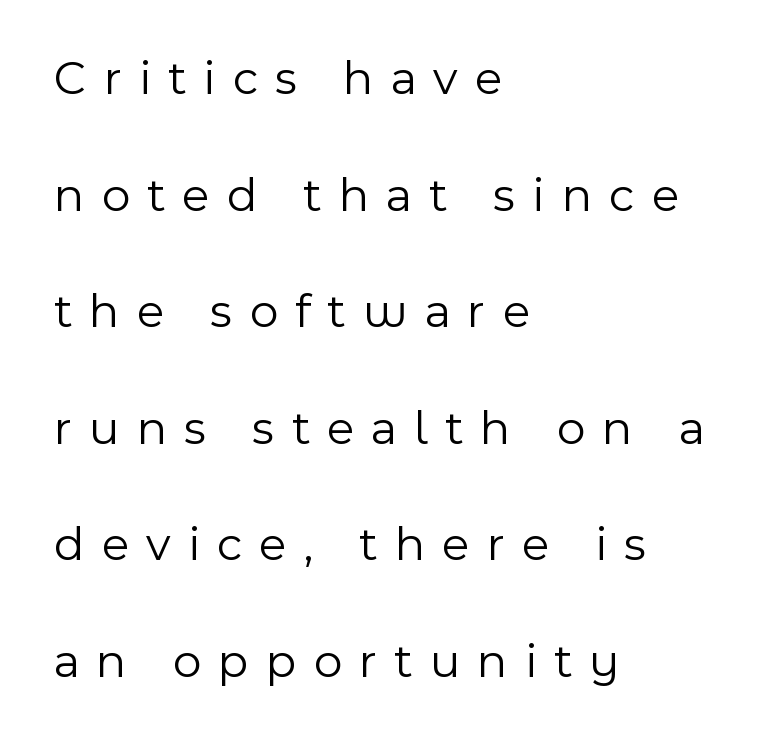
{"serif": "no", "italic": "no", "bold": "no", "weight": "light", "width": "normal", "x_height": "medium", "monospaced": "no", "underline": "no", "align": "left", "line_spacing": "loose", "line_spacing_ratio": 2.38, "letter_spacing": "wide", "letter_spacing_em": 0.35, "glyph_px": 49}
